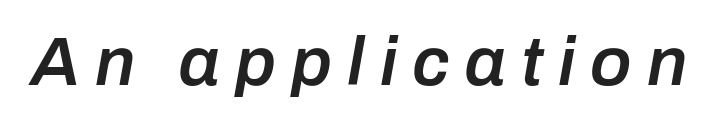
The image shows 69 px semibold type, italic (leaning right); set unusually wide letter spacing (+0.22 em), not underlined; low stroke contrast and a medium x-height.
